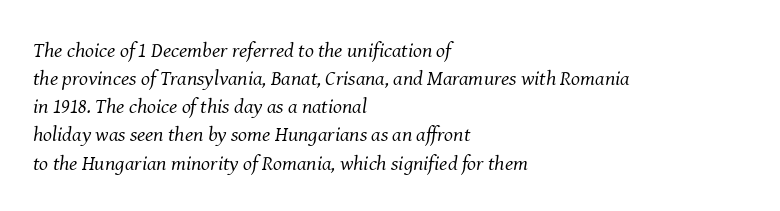
Letters rest on an invisible, unmarked baseline. The paragraph has a hard left edge and a soft right edge. The lettering tilts uniformly, giving the passage an italic look. Short note: letters normally spaced. The typesetting does not lean heavy: it is not bold. In terms of leading, this rendering sits right in the middle.
